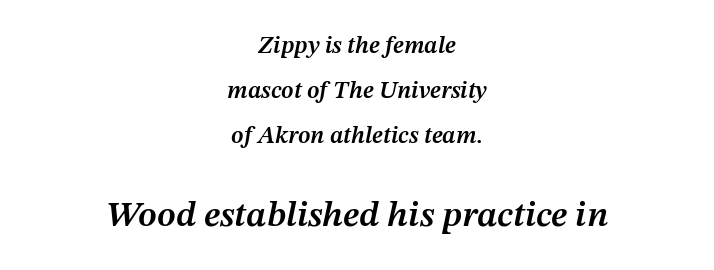
The image shows 36 px semibold type, italic (leaning right); set centered, line spacing 1.88x, normal letter spacing, not underlined; the second (bottom) block is 1.5x larger; medium stroke contrast and a medium x-height.
